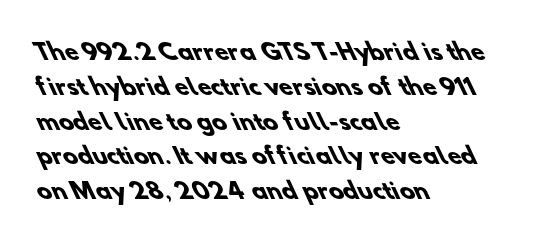
Q: Is the text bold? A: Yes.
Q: Is the text underlined? A: No.
Q: How is the paragraph aligned? A: Left-aligned.
Q: Is the spacing between letters normal or unusually wide? A: Normal.
Q: Is the spacing between lines tight, normal or loose? A: Normal.
